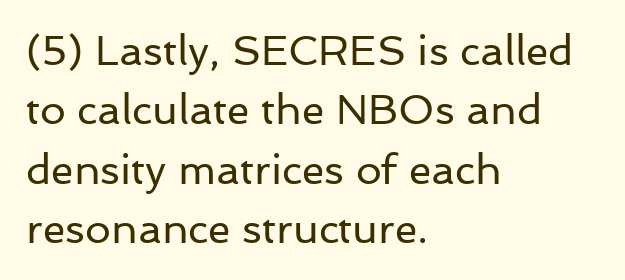
{"serif": "no", "italic": "no", "bold": "no", "weight": "regular", "width": "normal", "stroke_contrast": "low", "x_height": "medium", "monospaced": "no", "underline": "no", "align": "left", "line_spacing": "normal", "line_spacing_ratio": 1.45, "letter_spacing": "normal", "letter_spacing_em": 0.0, "glyph_px": 41}
